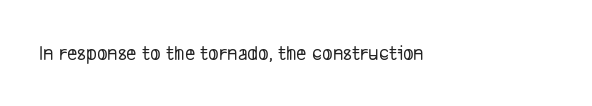
The image shows 22 px text type; set left-aligned, normal letter spacing, not underlined.
